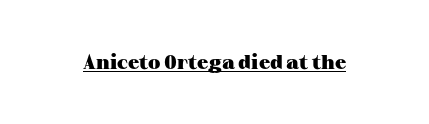
Q: Is the text bold? A: Yes.
Q: Is the text italic (slanted)? A: No, it is upright.
Q: Is the text underlined? A: Yes.
Q: Is the spacing between letters normal or unusually wide? A: Normal.
